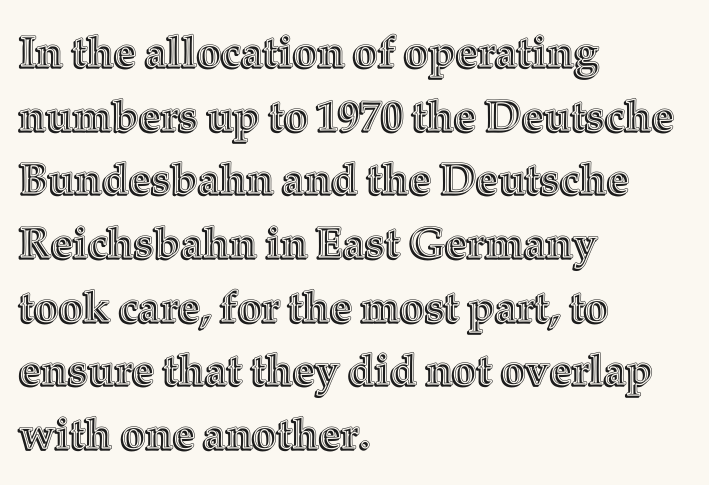
Tracking value appears to be zero — textbook default spacing. Ordinary non-slanted type is in use. The words here are not underlined. Leading matches the norm, producing a regular column. Visually the block forms a straight wall on the left and a jagged coastline on the right. Think of a printed novel: that variable character pitch is what you see here.
